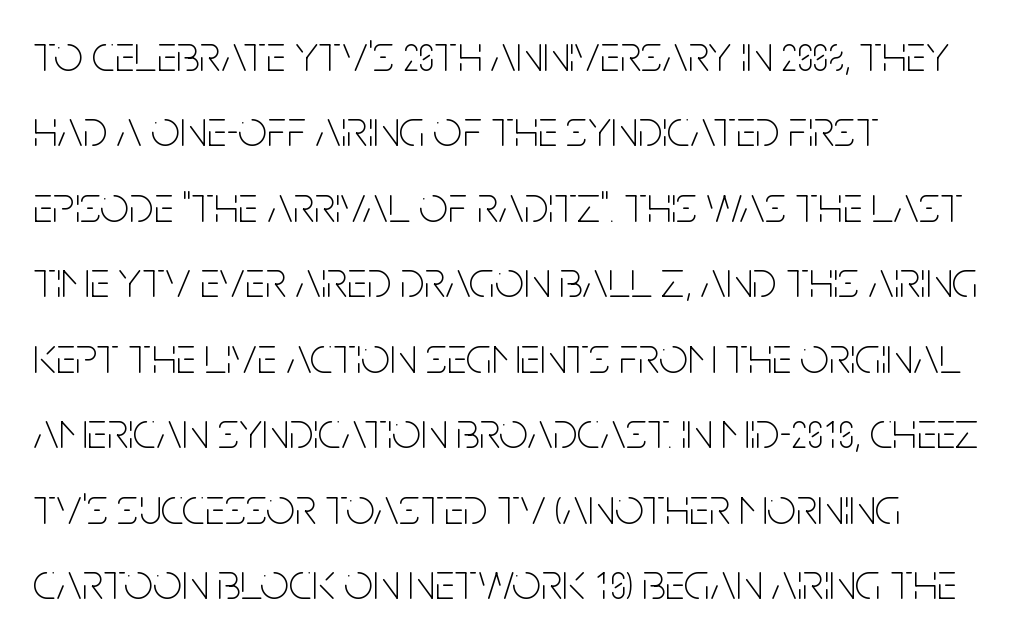
You can tell from the bare stems that sans-serif type was used. Rule under the text: the space is simply empty. The specimen reads as upright at a glance. The font is comparable to plain body text, perhaps lighter. Each letter keeps its own natural width here, so spacing adapts to shape. The lines in this sample share a left origin and differ only in where they stop.
